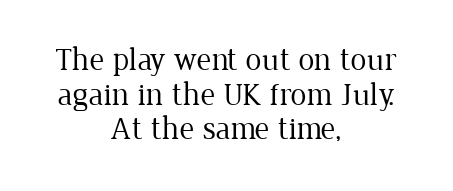
{"serif": "yes", "italic": "no", "bold": "no", "weight": "regular", "width": "normal", "stroke_contrast": "low", "x_height": "medium", "monospaced": "no", "underline": "no", "align": "center", "line_spacing": "tight", "line_spacing_ratio": 1.08, "letter_spacing": "normal", "letter_spacing_em": 0.0, "glyph_px": 32}
